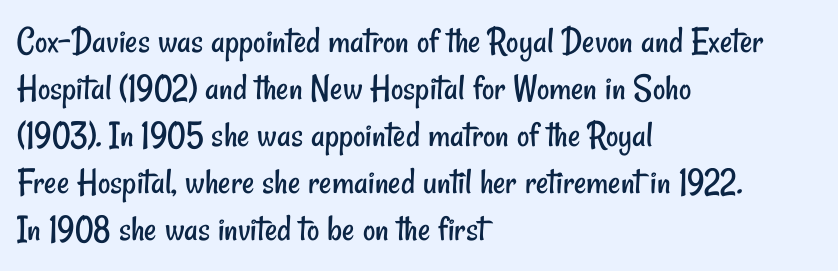
{"serif": "no", "bold": "no", "weight": "regular", "width": "condensed", "stroke_contrast": "low", "x_height": "small", "monospaced": "no", "underline": "no", "align": "left", "line_spacing_ratio": 1.24, "letter_spacing": "normal", "letter_spacing_em": 0.0, "glyph_px": 38}
